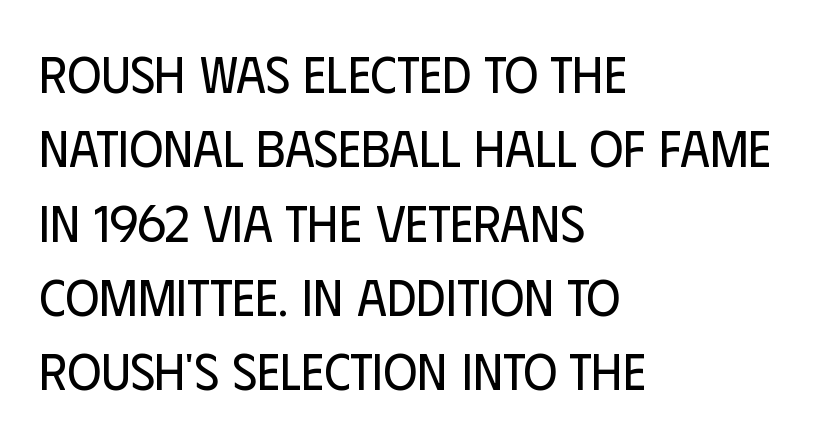
{"serif": "no", "italic": "no", "bold": "no", "weight": "regular", "width": "condensed", "stroke_contrast": "low", "x_height": "large", "monospaced": "no", "underline": "no", "align": "left", "line_spacing": "normal", "line_spacing_ratio": 1.43, "letter_spacing": "normal", "letter_spacing_em": 0.0, "glyph_px": 52}
